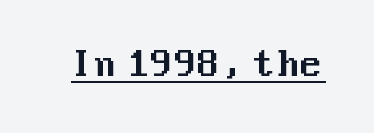
The image shows 34 px sans-serif type, upright; set normal letter spacing, underlined; medium stroke contrast and a medium x-height.
